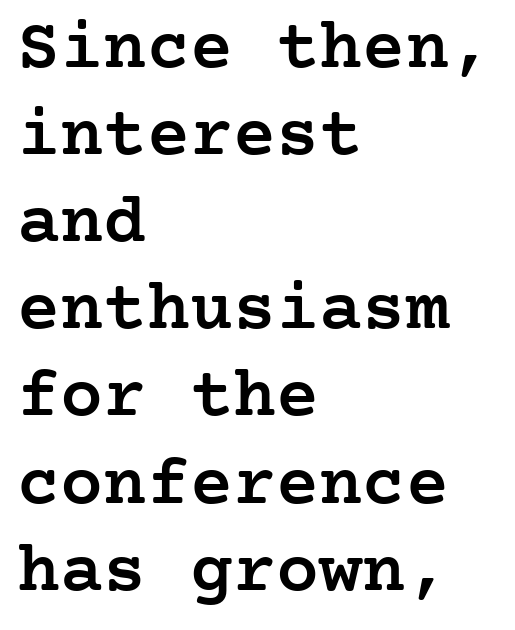
Q: Is the text bold? A: Semi-bold.
Q: Is the text italic (slanted)? A: No, it is upright.
Q: Is the typeface a serif or a sans-serif typeface? A: Serif.
Q: Is the text underlined? A: No.
Q: How is the paragraph aligned? A: Left-aligned.
Q: Is the spacing between letters normal or unusually wide? A: Normal.
Q: Width (condensed, normal, or wide)? A: Normal.
Q: Stroke contrast? A: Low.
Q: x-height? A: Medium.
